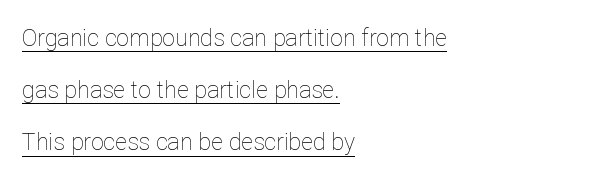
The image shows 23 px text type, upright; set left-aligned, loose line spacing (2.27x), normal letter spacing, underlined.
